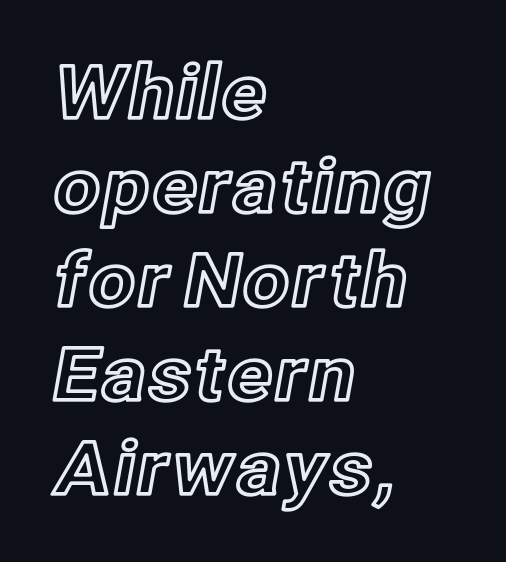
The image shows 74 px text type; set left-aligned, normal line spacing (1.27x), normal letter spacing, not underlined; a medium x-height.
